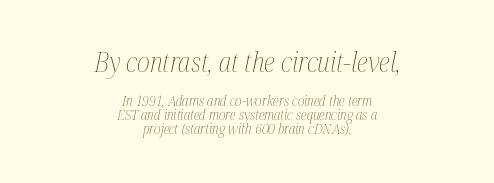
The image shows 27 px text type, italic (leaning right); set centered, tight line spacing (0.99x), normal letter spacing, not underlined; the first (top) block is 1.93x larger.
